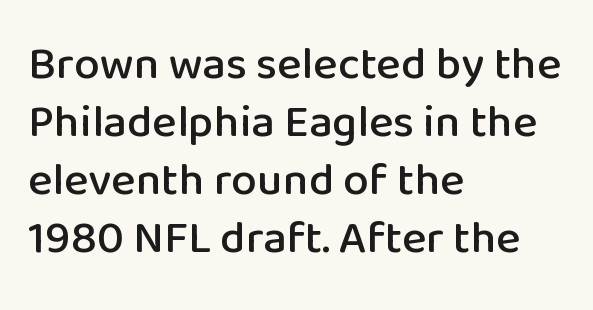
The image shows 46 px sans-serif type, upright; set left-aligned, normal line spacing (1.26x), normal letter spacing, not underlined; low stroke contrast and a medium x-height.
